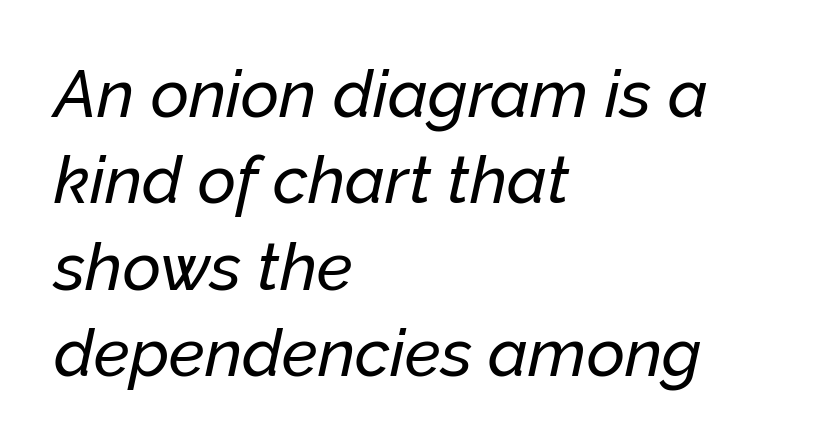
{"italic": "yes", "lean": "right", "slant_degrees": 12, "width": "normal", "stroke_contrast": "low", "x_height": "medium", "monospaced": "no", "underline": "no", "align": "left", "line_spacing": "normal", "line_spacing_ratio": 1.31, "letter_spacing": "normal", "letter_spacing_em": 0.0, "glyph_px": 66}
